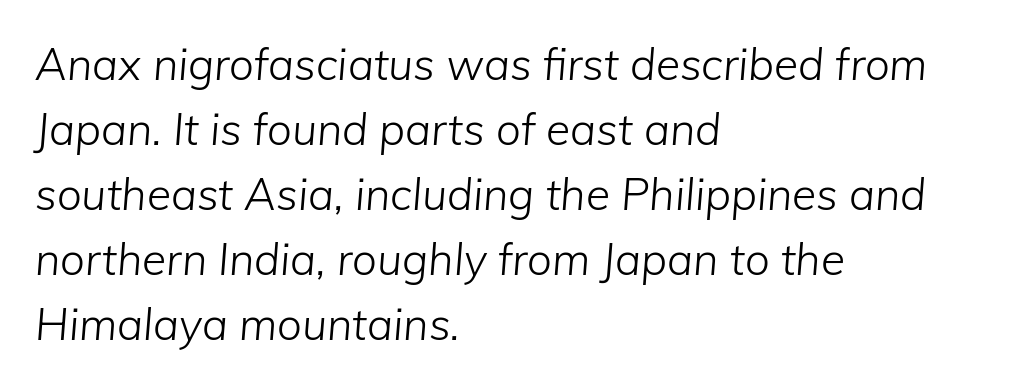
Q: Is the text bold? A: No.
Q: Is the text italic (slanted)? A: Yes, it leans right by about 5 degrees.
Q: Is the text underlined? A: No.
Q: How is the paragraph aligned? A: Left-aligned.
Q: Is the spacing between letters normal or unusually wide? A: Normal.
Q: Is the spacing between lines tight, normal or loose? A: Normal.
Q: Width (condensed, normal, or wide)? A: Normal.
Q: Stroke contrast? A: Low.
Q: x-height? A: Medium.
Q: Monospaced? A: No.
